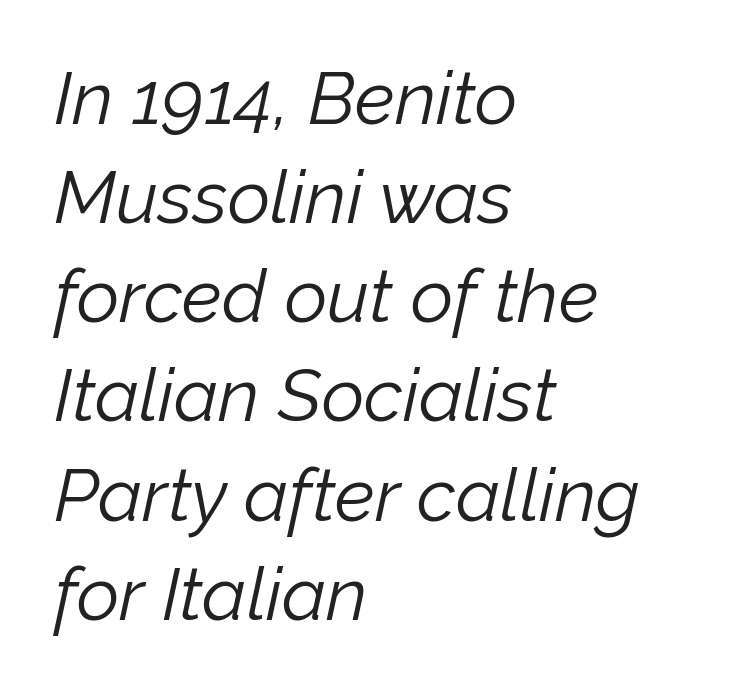
A typesetter would call this proportional, since set widths differ per character. Inter-character spacing is left at the font's built-in metrics. Short and long lines alike share a common starting point at left. Clear beneath every line of the passage.
